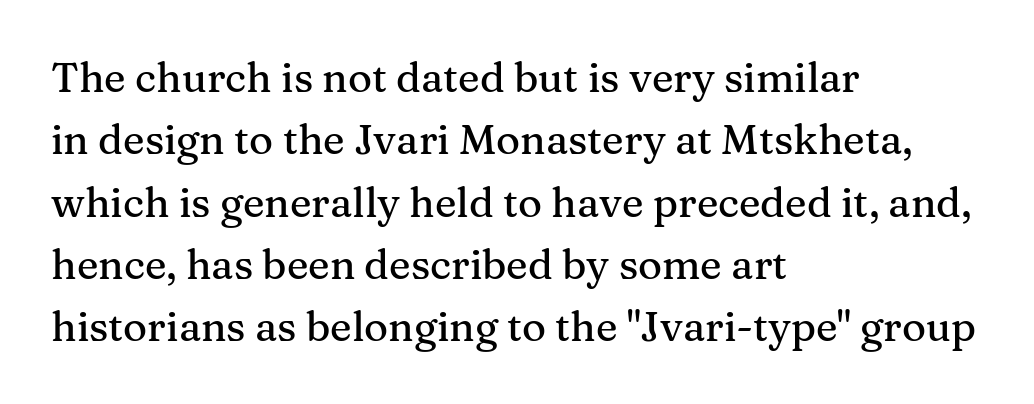
{"serif": "yes", "italic": "no", "width": "normal", "stroke_contrast": "medium", "x_height": "medium", "monospaced": "no", "underline": "no", "align": "left", "line_spacing": "normal", "line_spacing_ratio": 1.52, "letter_spacing": "normal", "letter_spacing_em": 0.0, "glyph_px": 41}
